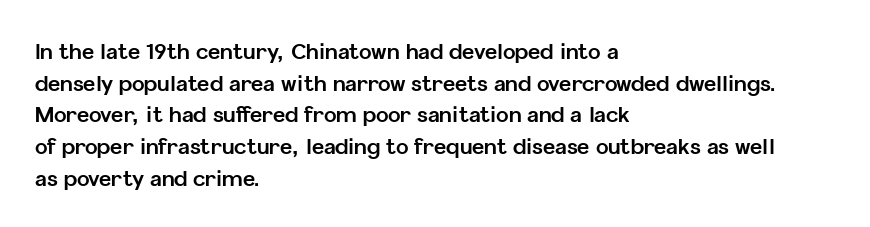
The image shows 21 px bold type, upright; set left-aligned, normal line spacing (1.51x), normal letter spacing, not underlined.
